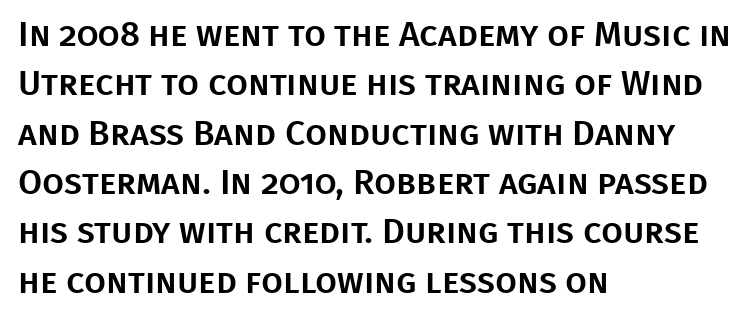
Rule under the text: the space is simply empty. The letters carry no serifs — their stems end cleanly without finishing strokes. The typesetter chose a ragged-right arrangement here. A normal amount of white space separates one row of letters from the next. Posture: vertical.
